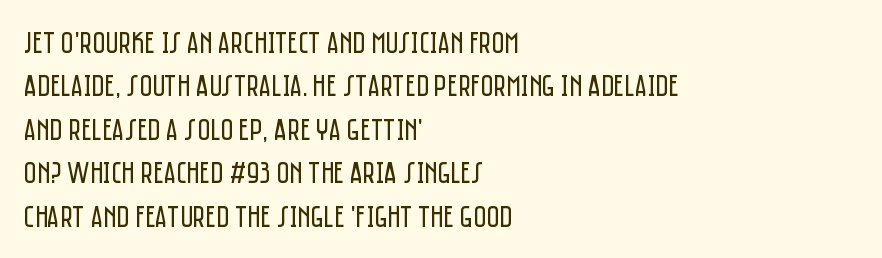
Stroke terminals: plain, sans-serif. Leading matches the norm, producing a regular column. The rag falls on the right side of this text block. Plain, unruled lines of type. Rendered with straight, roman letterforms.
